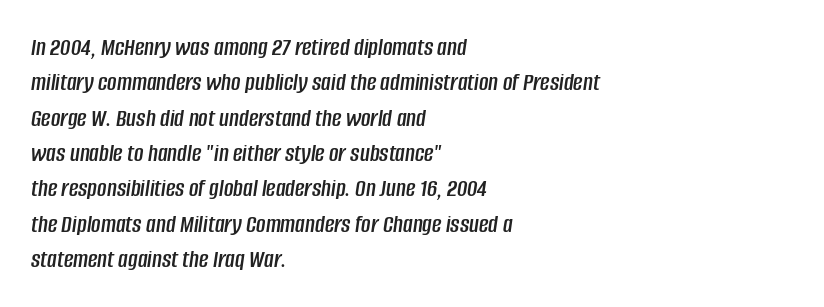
{"italic": "yes", "lean": "right", "slant_degrees": 8, "underline": "no", "align": "left", "line_spacing": "normal", "line_spacing_ratio": 1.36, "letter_spacing": "normal", "letter_spacing_em": 0.0, "glyph_px": 26}
